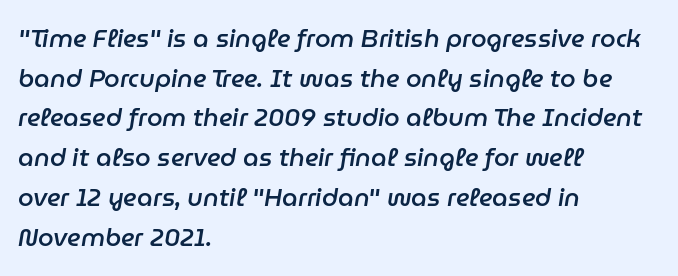
Q: Is the text bold? A: Semi-bold.
Q: Is the text italic (slanted)? A: Yes, it leans right by about 9 degrees.
Q: Is the text underlined? A: No.
Q: How is the paragraph aligned? A: Left-aligned.
Q: Is the spacing between letters normal or unusually wide? A: Normal.
Q: Is the spacing between lines tight, normal or loose? A: Normal.
